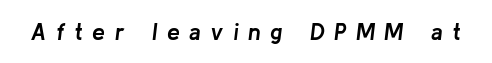
A typesetter would call this heavily tracked-out type. You'd pick this weight for a headline — it's a proper bold. The face used here has a pronounced slope to its letters. Unmarked baselines from the first word to the last.
